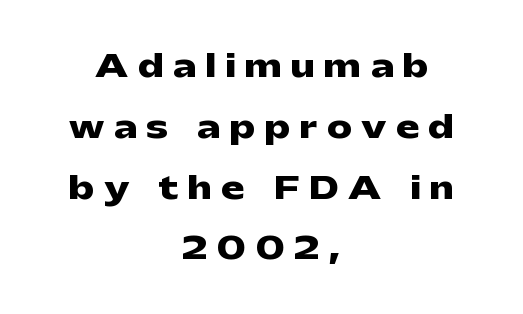
The image shows 31 px heavy, wide sans-serif type, upright; set centered, loose line spacing (1.96x), unusually wide letter spacing (+0.31 em), not underlined; low stroke contrast and a medium x-height.
